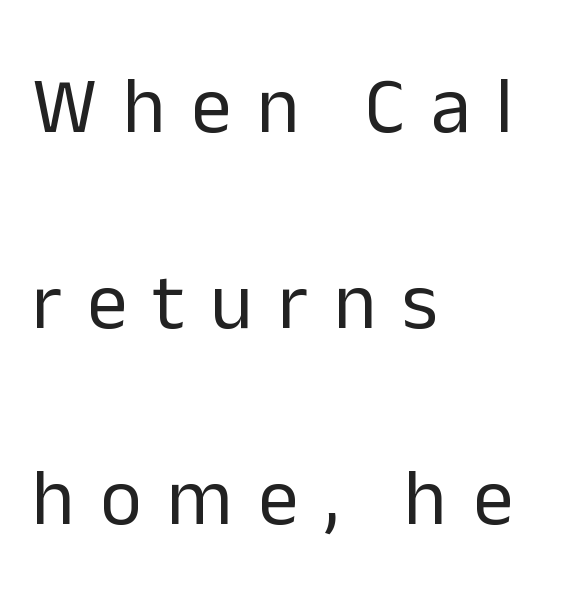
Q: Is the text bold? A: No.
Q: Is the text italic (slanted)? A: No, it is upright.
Q: Is the typeface a serif or a sans-serif typeface? A: Sans-serif.
Q: Is the text underlined? A: No.
Q: How is the paragraph aligned? A: Left-aligned.
Q: Is the spacing between letters normal or unusually wide? A: Unusually wide.
Q: Is the spacing between lines tight, normal or loose? A: Loose.
Q: Width (condensed, normal, or wide)? A: Normal.
Q: Stroke contrast? A: Low.
Q: x-height? A: Medium.
Q: Monospaced? A: No.
